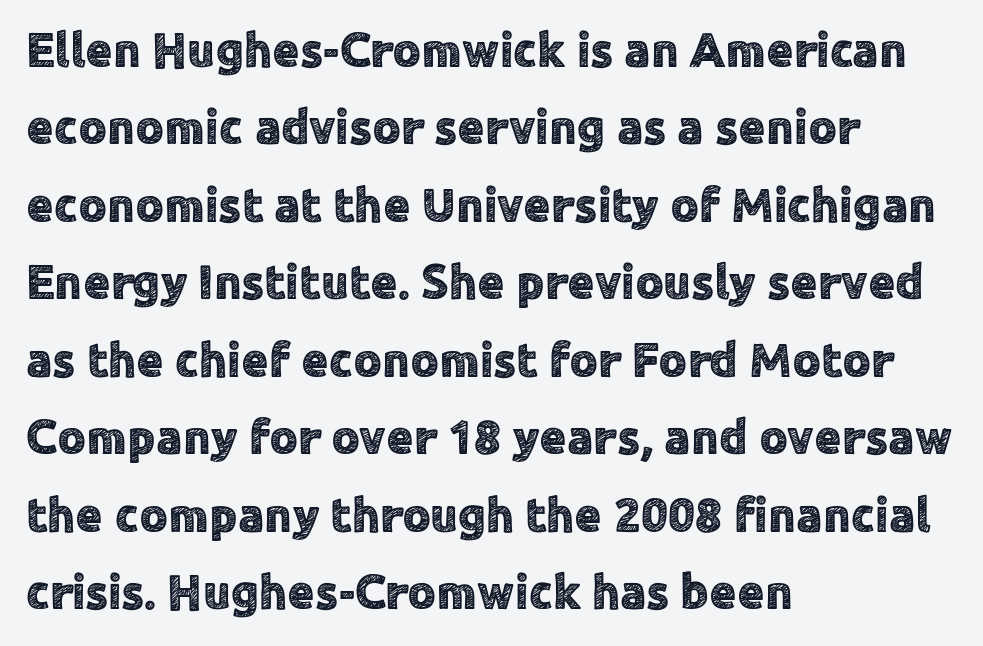
The face used here is a sans, in the tradition of grotesques and geometrics. The specimen reads as upright at a glance. The passage shown has conventional tracking throughout. Students, observe: this is what conventionally led text looks like. Reading down the block, your eye returns to a fixed left position each line. Is this a fixed-width face? No — the glyphs have proportional, varying widths.
